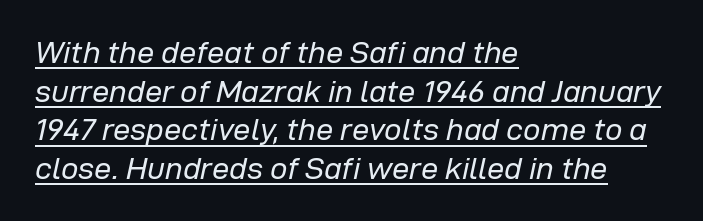
Looks like regular typesetting: each glyph gets only the width it needs. The strokes are not fattened; the text isn't bold. This block has exactly the height ordinary leading produces. Observe the ordinary spacing: letters are neighbours, not strangers. A rule runs beneath these lines of type.
